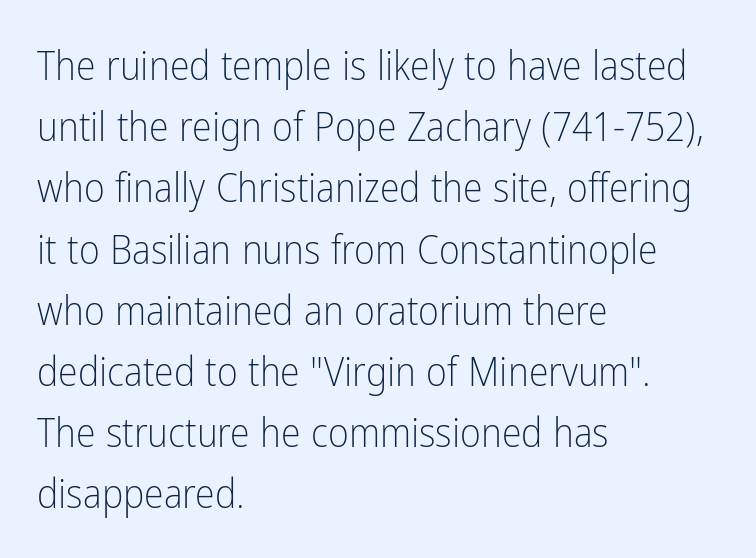
The rendering uses natural spacing where letterforms have individual widths. The passage shown stacks its lines at a standard gap. Letterform terminals end flat and unadorned throughout the passage. Lines of text with bare space underneath. Is the stroke heavy? The answer is a plain regular-or-lighter.
